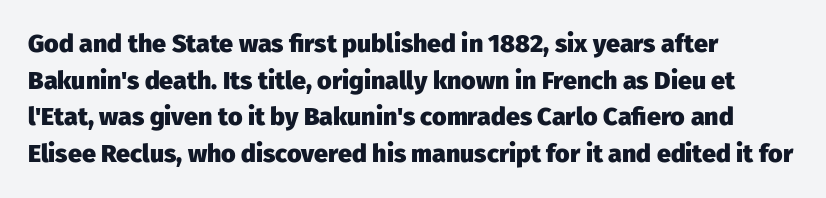
Compared with an ordinary text face, these strokes are far heavier — a full bold. Tall strokes in this sample are plumb rather than angled. Reading down the block, your eye returns to a fixed left position each line. The space directly below the letters is spotless. Leading matches the norm, producing a regular column. The type is set solid horizontally, with unmodified tracking.
